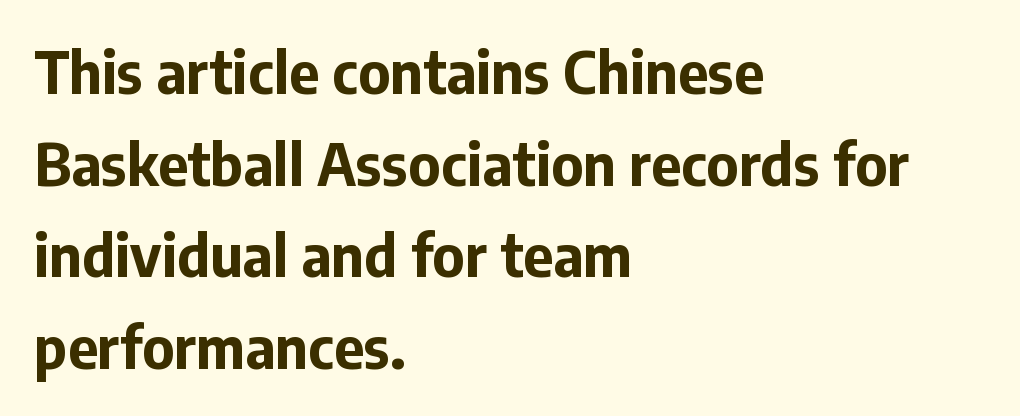
The image shows 58 px bold sans-serif type, upright; set left-aligned, normal line spacing (1.58x), normal letter spacing, not underlined; low stroke contrast and a medium x-height.
